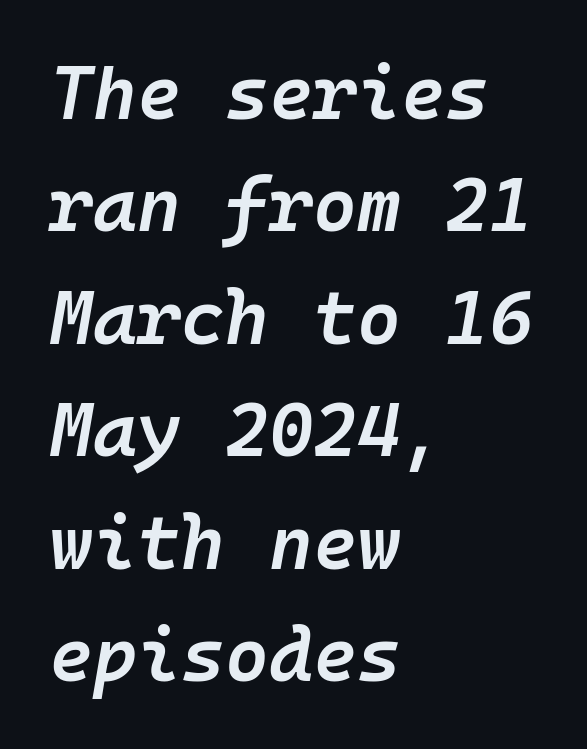
Q: Is the text bold? A: Semi-bold.
Q: Is the text italic (slanted)? A: Yes, it leans right by about 10 degrees.
Q: Is the text underlined? A: No.
Q: How is the paragraph aligned? A: Left-aligned.
Q: Is the spacing between letters normal or unusually wide? A: Normal.
Q: Is the spacing between lines tight, normal or loose? A: Normal.
Q: Width (condensed, normal, or wide)? A: Normal.
Q: Stroke contrast? A: Low.
Q: x-height? A: Medium.
Q: Monospaced? A: Yes.
